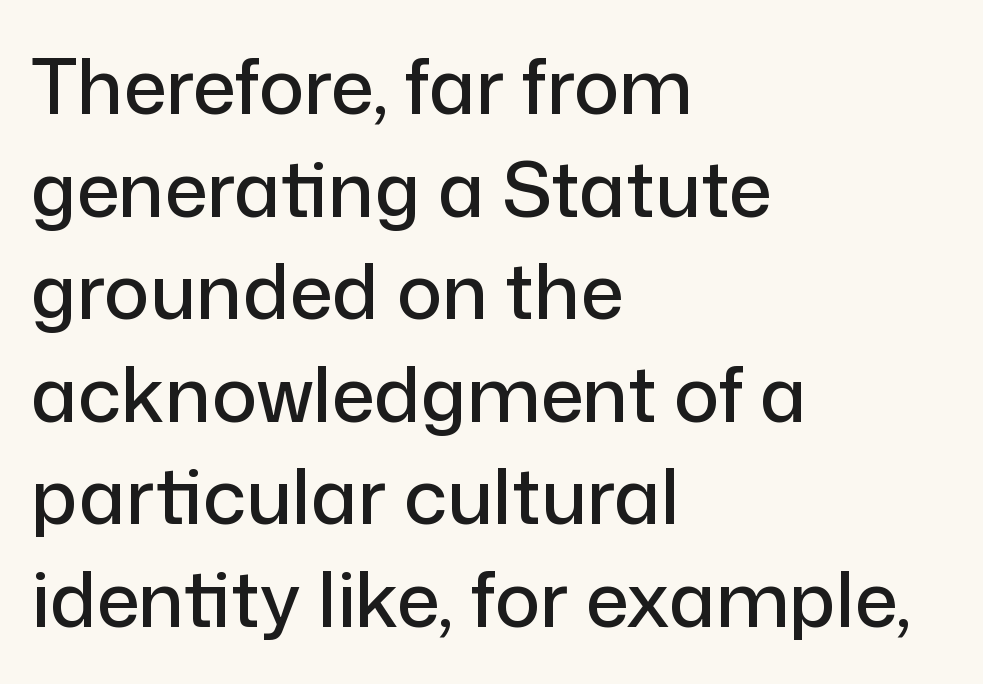
Q: Is the text italic (slanted)? A: No, it is upright.
Q: Is the typeface a serif or a sans-serif typeface? A: Sans-serif.
Q: Is the text underlined? A: No.
Q: How is the paragraph aligned? A: Left-aligned.
Q: Is the spacing between letters normal or unusually wide? A: Normal.
Q: Is the spacing between lines tight, normal or loose? A: Normal.
Q: Width (condensed, normal, or wide)? A: Normal.
Q: Stroke contrast? A: Low.
Q: x-height? A: Medium.
Q: Monospaced? A: No.
